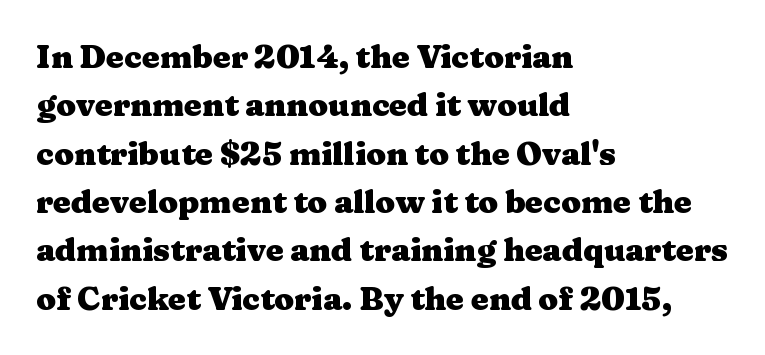
The image shows 32 px heavy, wide serif type, upright; set left-aligned, normal line spacing (1.51x), normal letter spacing, not underlined; medium stroke contrast and a medium x-height.
